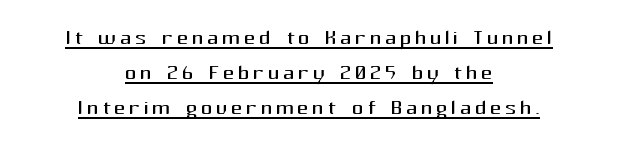
The glyphs are accompanied by a horizontal stroke just below them. Stroke mass is kept to a normal reading level or below. A sans-serif font was chosen for this passage. A student would call this center alignment; a typographer would say set centered. Do the characters align in a grid? No, the font is proportional. The lettering stays uniformly vertical, giving the passage a roman look.
